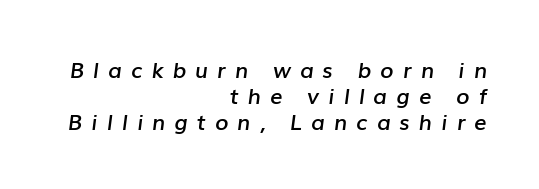
{"italic": "yes", "lean": "right", "slant_degrees": 7, "bold": "semi", "underline": "no", "align": "right", "line_spacing_ratio": 1.18, "letter_spacing": "wide", "letter_spacing_em": 0.41, "glyph_px": 22}
